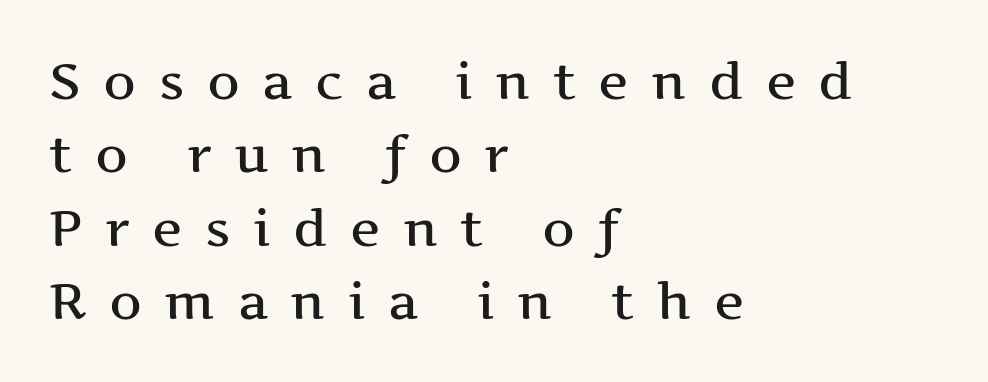
Q: Is the text italic (slanted)? A: No, it is upright.
Q: Is the typeface a serif or a sans-serif typeface? A: Serif.
Q: Is the text underlined? A: No.
Q: How is the paragraph aligned? A: Left-aligned.
Q: Is the spacing between letters normal or unusually wide? A: Unusually wide.
Q: Is the spacing between lines tight, normal or loose? A: Normal.
Q: Width (condensed, normal, or wide)? A: Wide.
Q: Stroke contrast? A: Medium.
Q: x-height? A: Medium.
Q: Monospaced? A: No.
